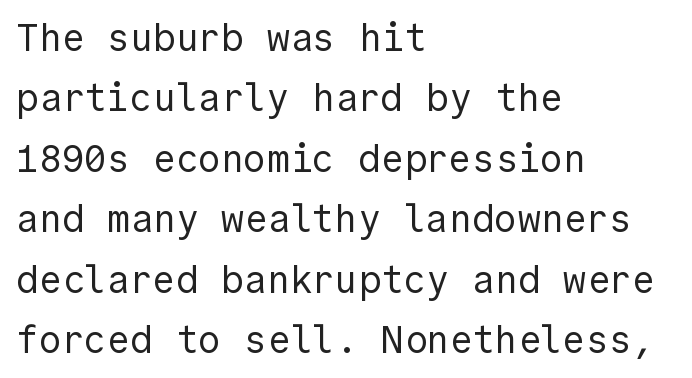
The specimen omits any rule beneath the text block's lines. The typeface has the unassuming heft of standard copy or less. Designer's note — italics off, roman on. Line spacing here is normal.
